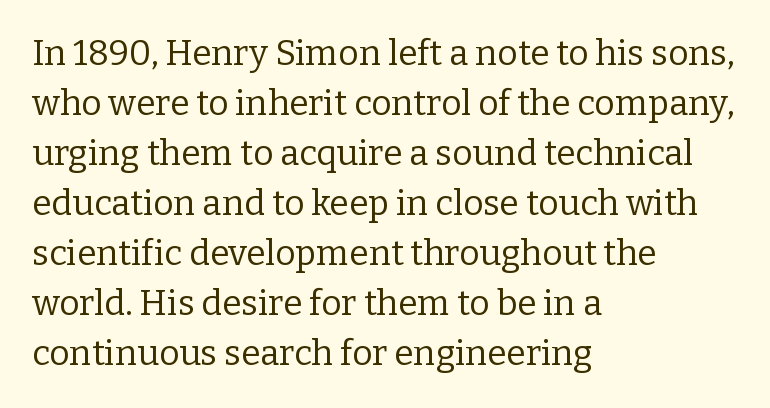
Vertical spacing — default. The lines are quadded left. Look at the bottom of the vertical strokes: they flare into serifs here. The specimen reads as upright at a glance. This sample has the flowing, uneven cadence of proportional lettering.
